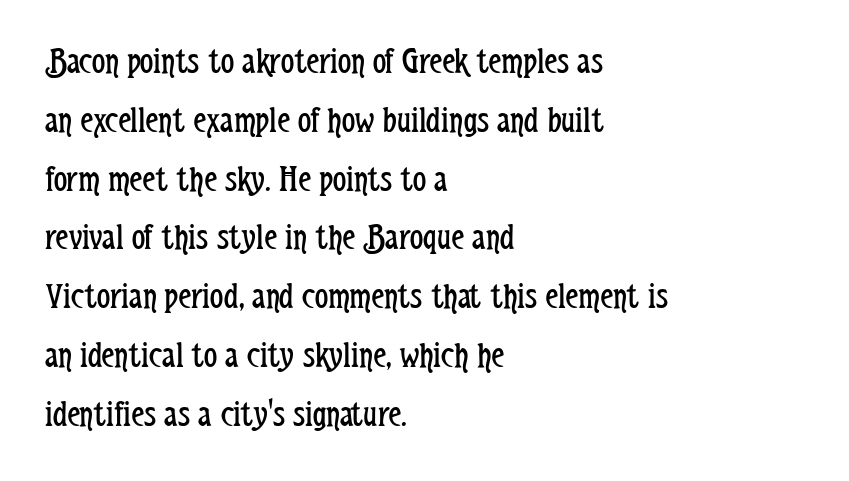
The image shows 37 px regular-weight, condensed sans-serif type, upright; set left-aligned, normal line spacing (1.59x), normal letter spacing, not underlined; low stroke contrast and a medium x-height.
